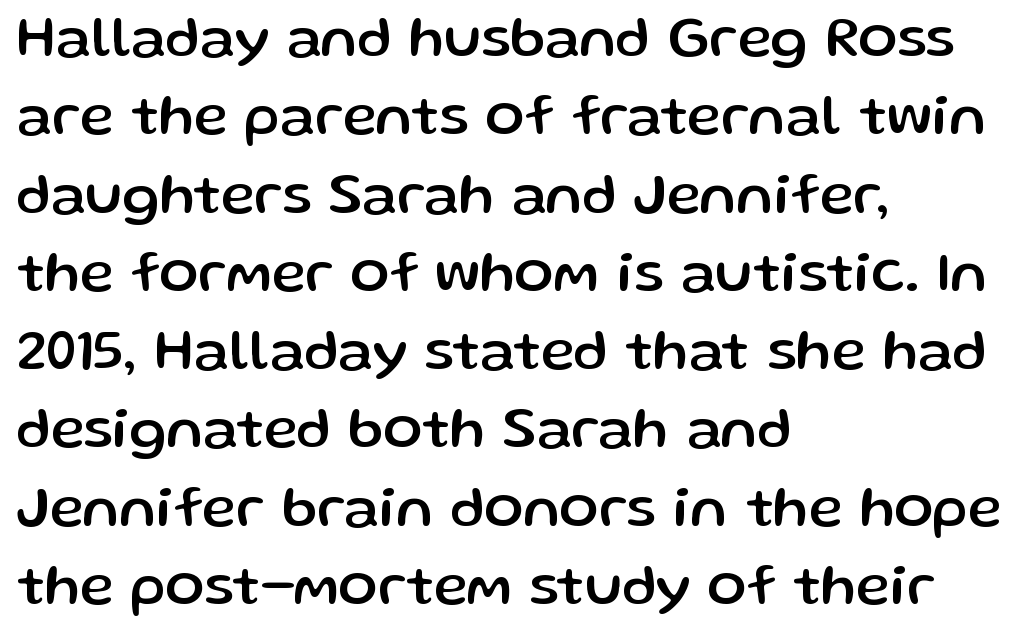
{"serif": "no", "italic": "no", "width": "normal", "stroke_contrast": "low", "x_height": "medium", "monospaced": "no", "underline": "no", "align": "left", "line_spacing": "normal", "line_spacing_ratio": 1.35, "letter_spacing": "normal", "letter_spacing_em": 0.0, "glyph_px": 58}
